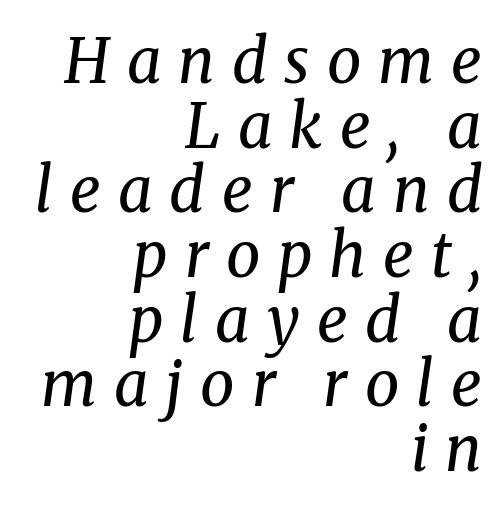
Every row of glyphs terminates at an identical x-position on the right. Looking at the ascenders, they clearly lean. Little horizontal feet cap the strokes, marking this as serif type. Inter-character spacing is expanded well beyond the font's built-in metrics. Rows of type sit shoulder to shoulder in the vertical direction. Think of a printed novel: that variable character pitch is what you see here.
